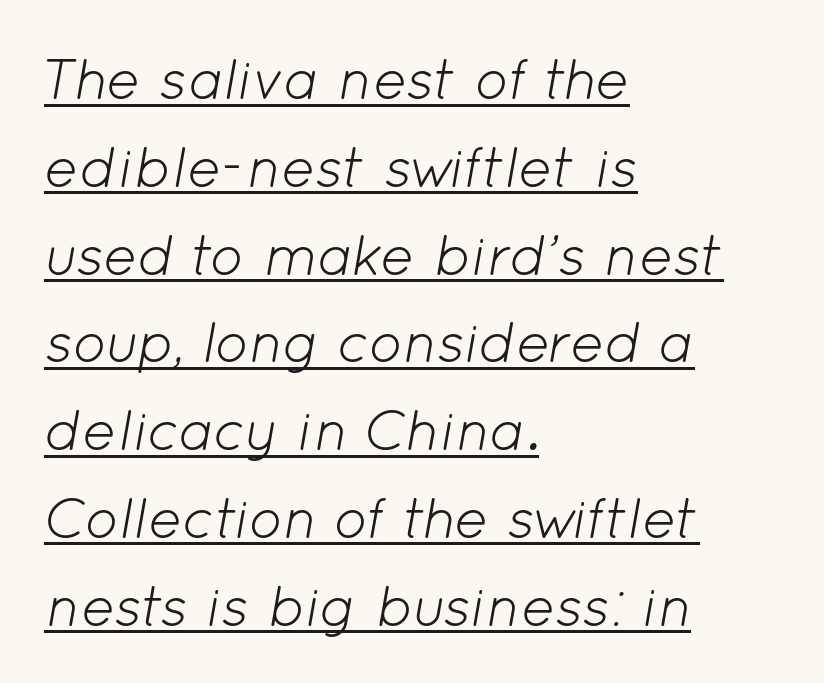
The image shows 57 px light type, italic (leaning right); set left-aligned, normal line spacing (1.54x), normal letter spacing, underlined; low stroke contrast and a medium x-height.
